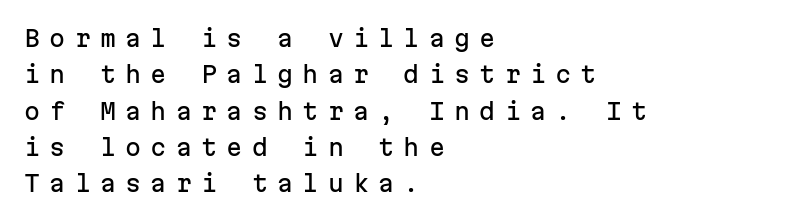
Line beginnings align vertically; line endings do not. The typography opts for an upright posture over an oblique one. Honestly, there is no underline to notice here at all. The space between consecutive lines is moderate.
